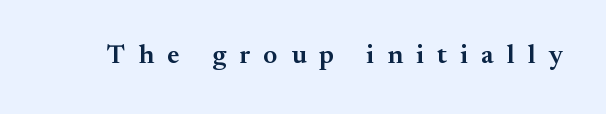
The image shows 27 px text type, upright; set unusually wide letter spacing (+0.49 em), not underlined.
